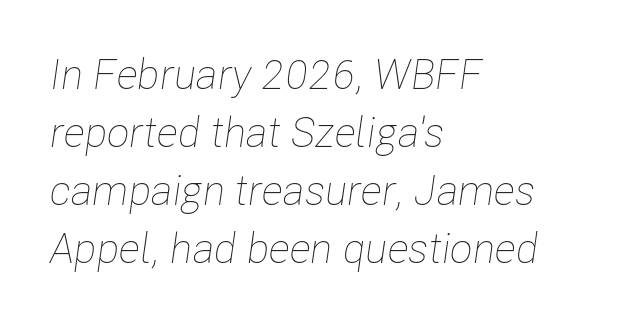
Reading down the block, your eye returns to a fixed left position each line. Glyph-to-glyph distance matches everyday printed text. A typesetter would call this proportional, since set widths differ per character. Counters stay open thanks to moderate or lighter strokes.
